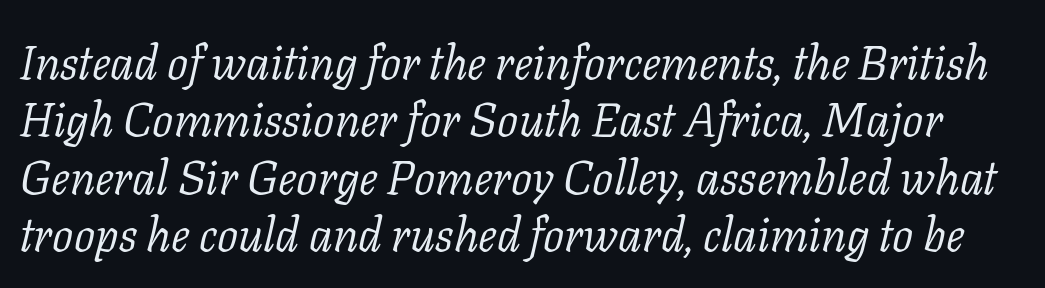
The line texture is even and compact thanks to regular tracking. This sample uses an oblique cut, with every glyph tilted off the vertical. The strip under each line holds only bare page. Note the varied advance widths — an 'i' is clearly narrower than an 'm'.
